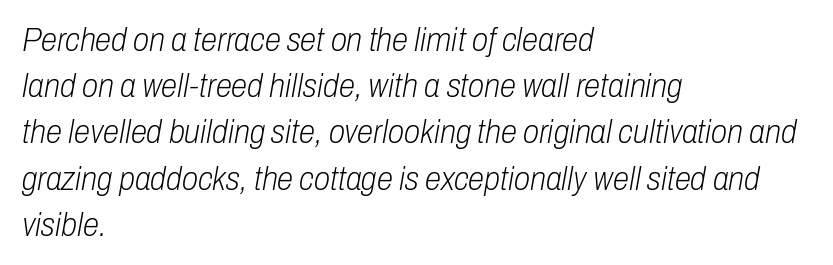
{"italic": "yes", "lean": "right", "slant_degrees": 10, "bold": "no", "weight": "light", "width": "condensed", "stroke_contrast": "low", "x_height": "medium", "monospaced": "no", "underline": "no", "align": "left", "line_spacing": "normal", "line_spacing_ratio": 1.4, "letter_spacing": "normal", "letter_spacing_em": 0.0, "glyph_px": 33}
